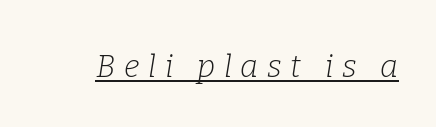
Q: Is the text bold? A: No.
Q: Is the text italic (slanted)? A: Yes, it leans right by about 9 degrees.
Q: Is the typeface a serif or a sans-serif typeface? A: Serif.
Q: Is the text underlined? A: Yes.
Q: Is the spacing between letters normal or unusually wide? A: Unusually wide.
Q: Width (condensed, normal, or wide)? A: Normal.
Q: Stroke contrast? A: Low.
Q: x-height? A: Medium.
Q: Monospaced? A: No.
